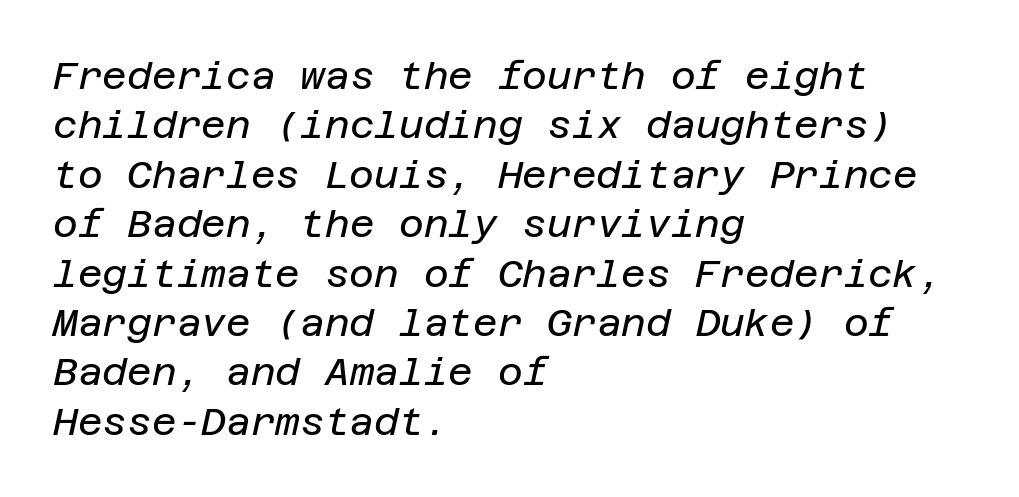
The image shows 38 px regular-weight type, italic (leaning right); set left-aligned, normal line spacing (1.3x), normal letter spacing, not underlined; low stroke contrast and a large x-height.
